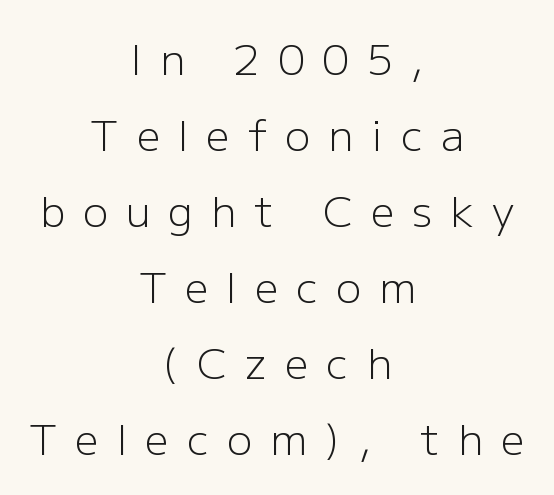
The image shows 42 px light sans-serif type, upright; set centered, line spacing 1.81x, unusually wide letter spacing (+0.43 em), not underlined; low stroke contrast and a medium x-height.
